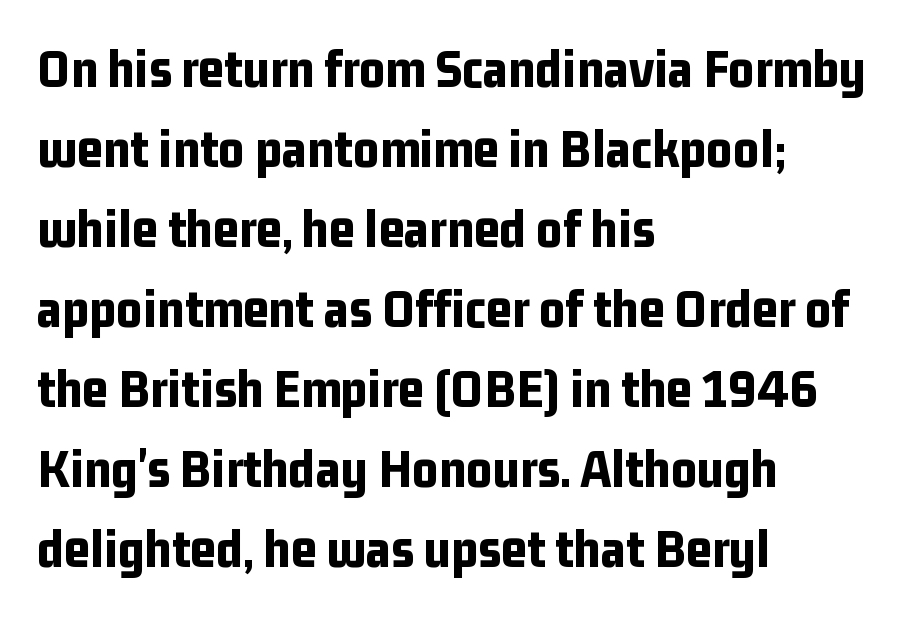
The image shows 56 px bold, condensed sans-serif type, upright; set left-aligned, normal line spacing (1.43x), normal letter spacing, not underlined; low stroke contrast and a medium x-height.
